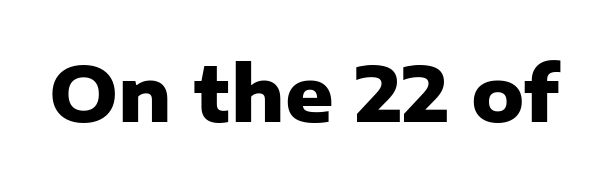
{"serif": "no", "italic": "no", "bold": "yes", "weight": "heavy", "width": "normal", "stroke_contrast": "low", "x_height": "medium", "monospaced": "no", "underline": "no", "letter_spacing": "normal", "letter_spacing_em": 0.0, "glyph_px": 75}
